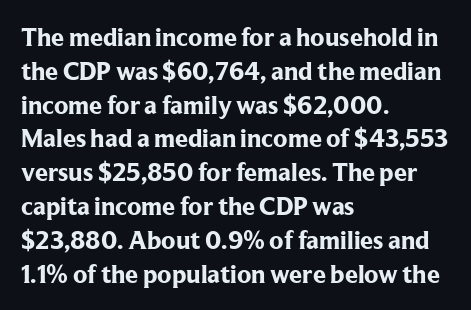
Notice how the stems are strictly vertical — no italics here. The passage shown is emphatically bold. Students, observe: this is what conventionally led text looks like. You could call the tracking neutral — neither tight nor loose. The ragged edge is on the right, which tells us the setting is flush left. Descenders are the only things crossing below the line.
